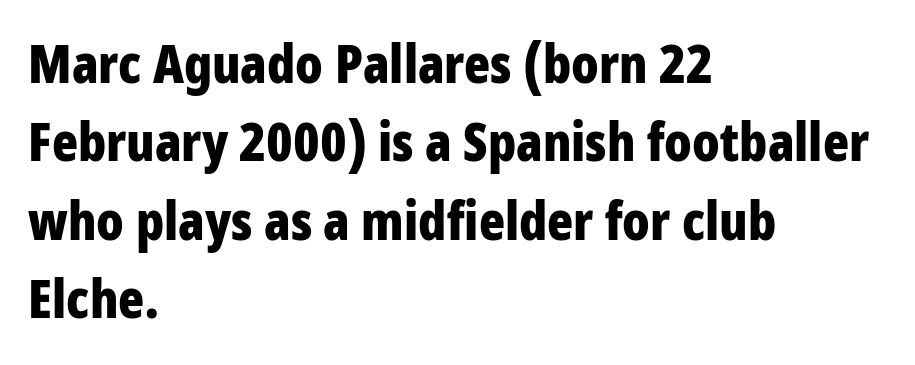
Bold? Absolutely — the strokes are thick and heavy. Each letter's strokes conclude bluntly, with no projecting serifs. Here the designer chose a conventional face with non-uniform glyph widths. Nothing unusual about the tracking: characters are spaced as the font intends. The gap between lines stays unmarked. The lettering stays uniformly vertical, giving the passage a roman look.
